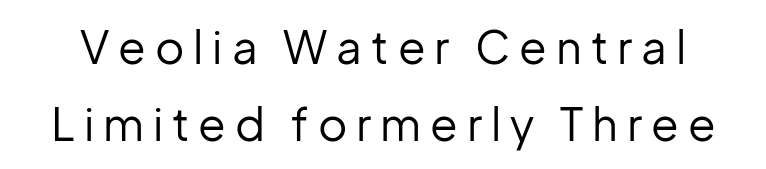
Q: Is the text bold? A: No.
Q: Is the text italic (slanted)? A: No, it is upright.
Q: Is the typeface a serif or a sans-serif typeface? A: Sans-serif.
Q: Is the text underlined? A: No.
Q: Is the spacing between letters normal or unusually wide? A: Unusually wide.
Q: Width (condensed, normal, or wide)? A: Normal.
Q: Stroke contrast? A: Low.
Q: x-height? A: Medium.
Q: Monospaced? A: No.
